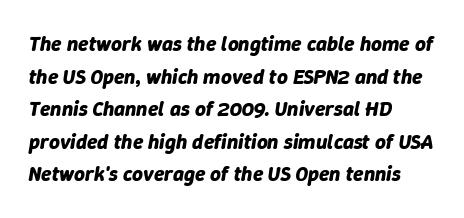
The tracking reads as untouched default to a designer's eye. The face used here has a pronounced slope to its letters. Caption: bold face, heavy strokes. Evenly set lines give the paragraph a standard silhouette. The paragraph shown leans on its left margin. Glance below the letters and you will spot only blank space.
